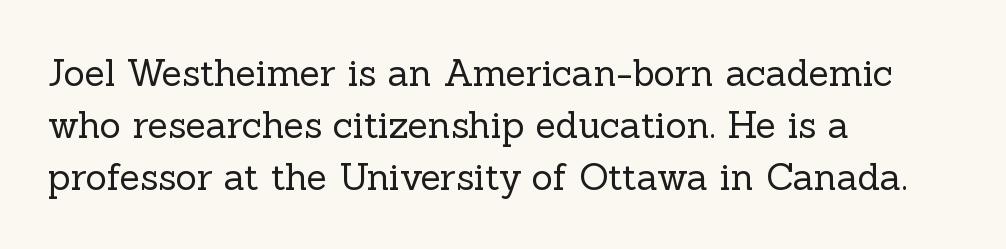
Q: Is the text bold? A: No.
Q: Is the text italic (slanted)? A: No, it is upright.
Q: Is the typeface a serif or a sans-serif typeface? A: Serif.
Q: Is the text underlined? A: No.
Q: How is the paragraph aligned? A: Left-aligned.
Q: Is the spacing between letters normal or unusually wide? A: Normal.
Q: Is the spacing between lines tight, normal or loose? A: Normal.
Q: Width (condensed, normal, or wide)? A: Normal.
Q: x-height? A: Medium.
Q: Monospaced? A: No.
